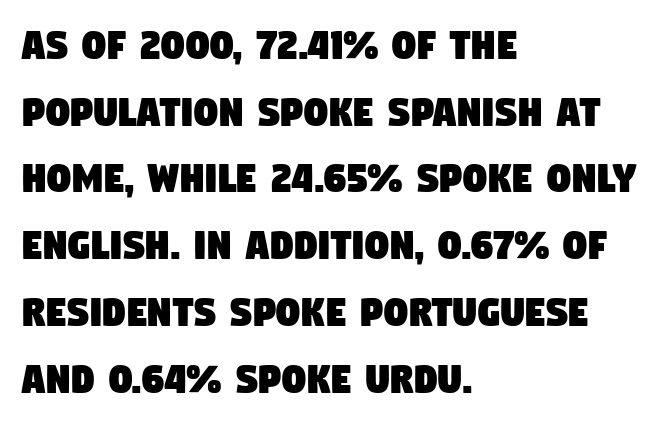
Quick note: underline off. The paragraph has a hard left edge and a soft right edge. The characters display no serif detailing; their extremities are plain. Varying glyph widths throughout — classic text-font behaviour.
